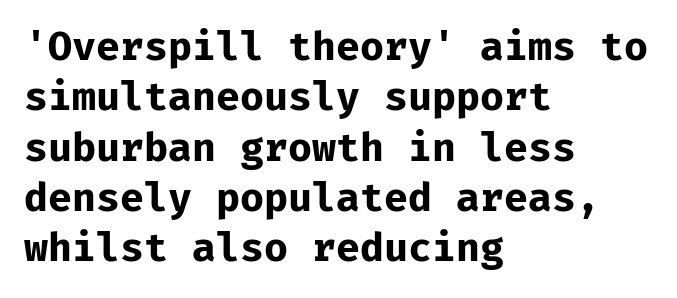
If you drew a line through each stem, it would be perfectly vertical. The letters carry no serifs — their stems end cleanly without finishing strokes. Default kerning and tracking; the words read as compact shapes. Normally led — the rows are evenly, conventionally spaced. You'd pick this weight for a headline — it's a proper bold. You could count columns in this text — the font is strictly monospaced.
